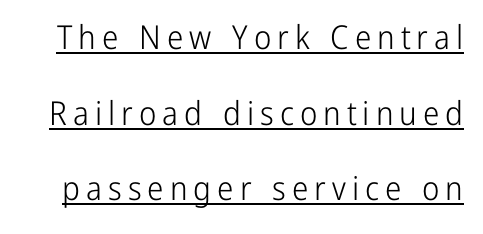
{"serif": "no", "italic": "no", "bold": "no", "weight": "light", "width": "condensed", "stroke_contrast": "low", "x_height": "medium", "monospaced": "no", "underline": "yes", "line_spacing": "loose", "line_spacing_ratio": 2.29, "glyph_px": 33}
